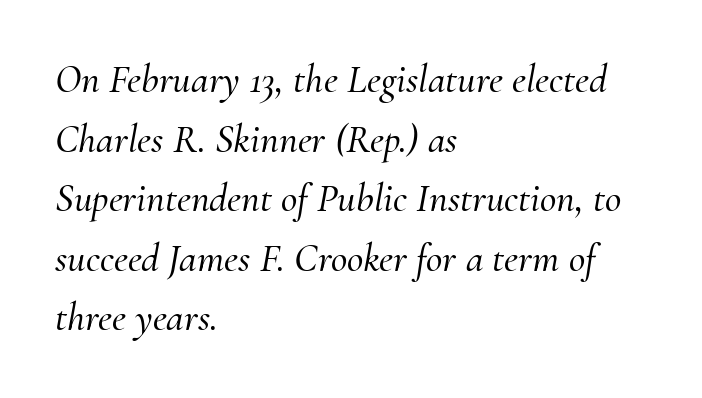
Q: Is the text italic (slanted)? A: Yes, it leans right by about 10 degrees.
Q: Is the typeface a serif or a sans-serif typeface? A: Serif.
Q: Is the text underlined? A: No.
Q: How is the paragraph aligned? A: Left-aligned.
Q: Is the spacing between letters normal or unusually wide? A: Normal.
Q: Is the spacing between lines tight, normal or loose? A: Normal.
Q: Width (condensed, normal, or wide)? A: Normal.
Q: Stroke contrast? A: Medium.
Q: x-height? A: Small.
Q: Monospaced? A: No.
